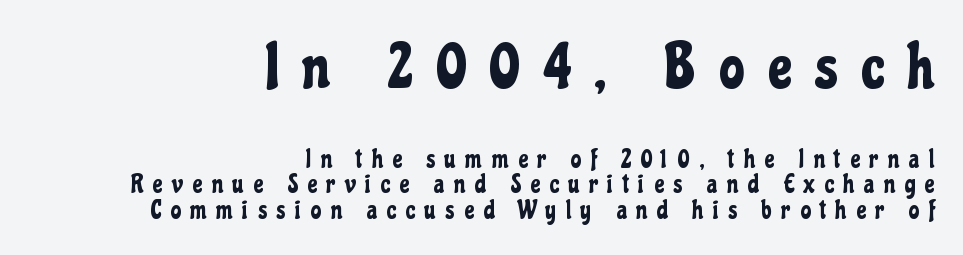
The image shows 64 px condensed sans-serif type, upright; set right-aligned, tight line spacing (0.98x), unusually wide letter spacing (+0.37 em), not underlined; the first (top) block is 2.46x larger; low stroke contrast and a medium x-height.
